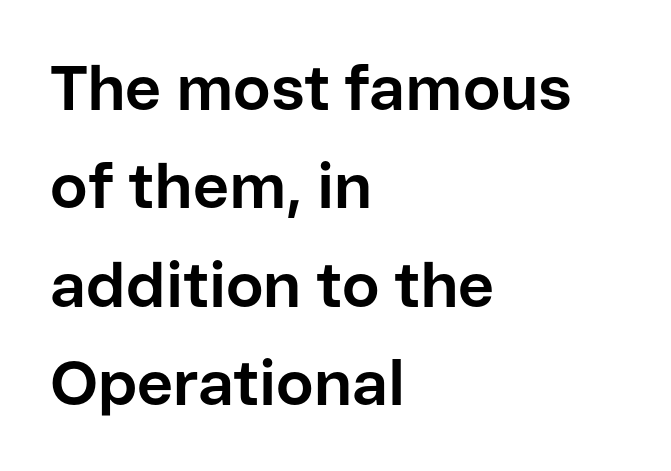
The image shows 63 px bold sans-serif type, upright; set left-aligned, normal line spacing (1.56x), normal letter spacing, not underlined; low stroke contrast and a medium x-height.
